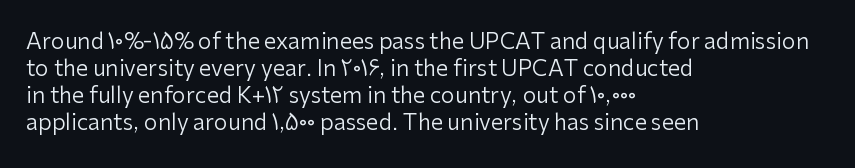
Q: Is the text bold? A: No.
Q: Is the text italic (slanted)? A: No, it is upright.
Q: Is the text underlined? A: No.
Q: How is the paragraph aligned? A: Left-aligned.
Q: Is the spacing between letters normal or unusually wide? A: Normal.
